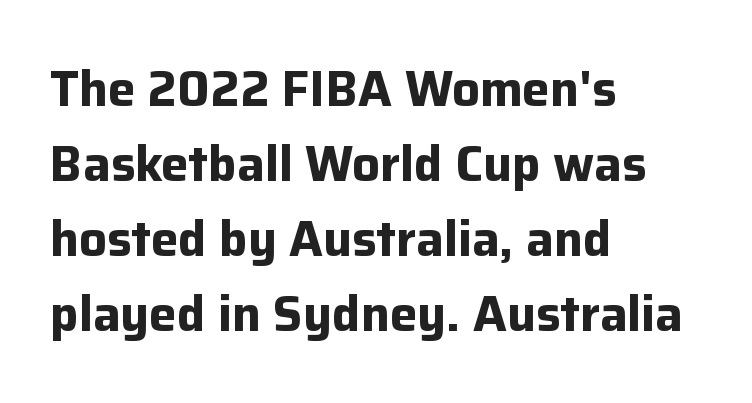
The image shows 49 px bold sans-serif type, upright; set left-aligned, normal line spacing (1.53x), normal letter spacing, not underlined; low stroke contrast and a medium x-height.
